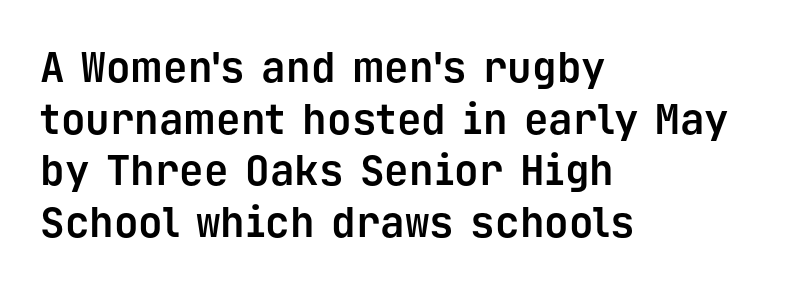
The image shows 41 px bold sans-serif type, upright, monospaced; set left-aligned, normal line spacing (1.26x), normal letter spacing, not underlined; low stroke contrast and a medium x-height.
